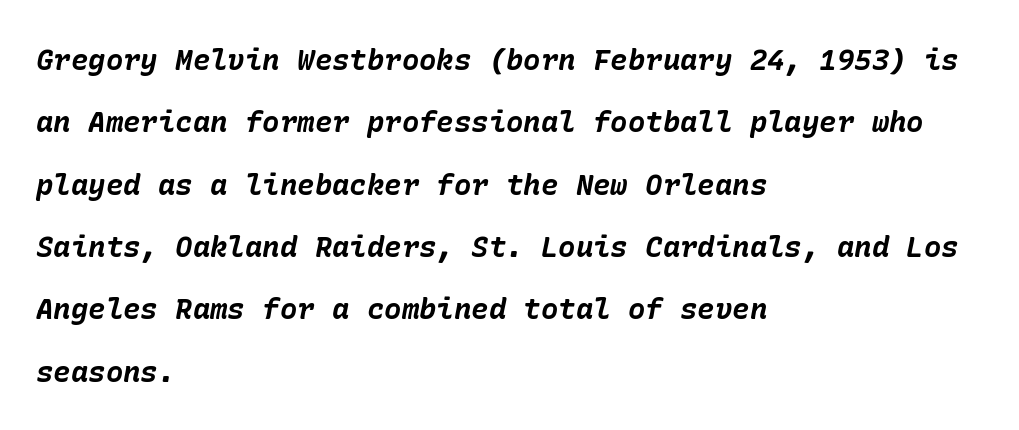
{"italic": "yes", "lean": "right", "slant_degrees": 10, "bold": "yes", "weight": "bold", "width": "normal", "stroke_contrast": "low", "x_height": "medium", "underline": "no", "align": "left", "line_spacing": "loose", "line_spacing_ratio": 2.15, "letter_spacing": "normal", "letter_spacing_em": 0.0, "glyph_px": 29}
